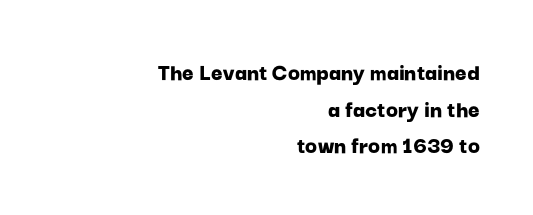
Caption: bold face, heavy strokes. The tracking reads as untouched default to a designer's eye. If you drew a ruler down the right edge, every line would touch it. The block of text has a typical density, with ordinary space between rows. The specimen omits any rule beneath the text block's lines.
